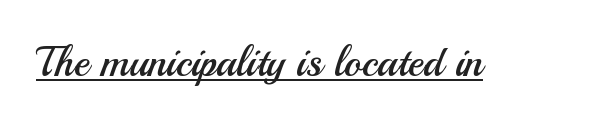
Q: Is the text bold? A: No.
Q: Is the text italic (slanted)? A: Yes.
Q: Is the typeface a serif or a sans-serif typeface? A: Sans-serif.
Q: Is the text underlined? A: Yes.
Q: Is the spacing between letters normal or unusually wide? A: Normal.
Q: Width (condensed, normal, or wide)? A: Normal.
Q: Stroke contrast? A: Medium.
Q: x-height? A: Small.
Q: Monospaced? A: No.
